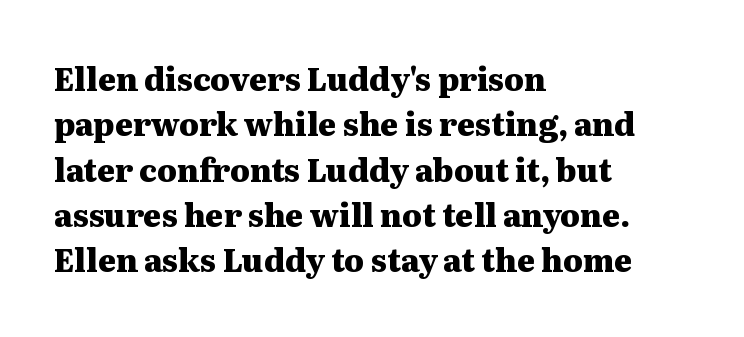
{"serif": "yes", "italic": "no", "bold": "yes", "weight": "heavy", "width": "wide", "stroke_contrast": "medium", "x_height": "medium", "monospaced": "no", "underline": "no", "align": "left", "line_spacing": "normal", "line_spacing_ratio": 1.46, "letter_spacing": "normal", "letter_spacing_em": 0.0, "glyph_px": 31}
